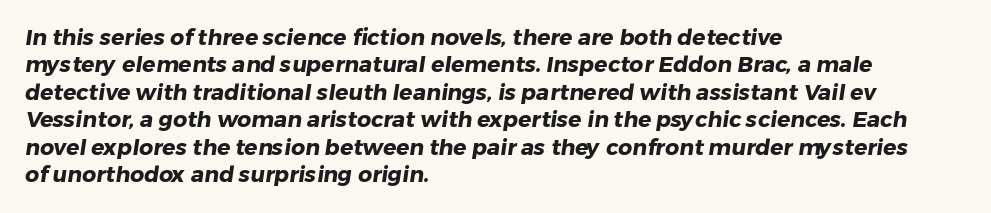
{"bold": "yes", "underline": "no", "align": "left", "line_spacing": "normal", "line_spacing_ratio": 1.25, "letter_spacing": "normal", "letter_spacing_em": 0.0, "glyph_px": 22}
